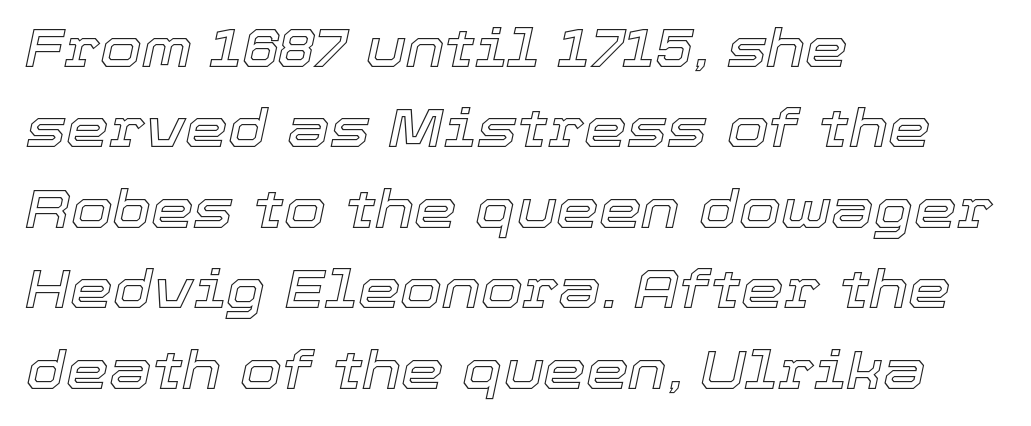
The image shows 54 px text type, italic (leaning right); set left-aligned, normal line spacing (1.49x), normal letter spacing, not underlined; a medium x-height.
